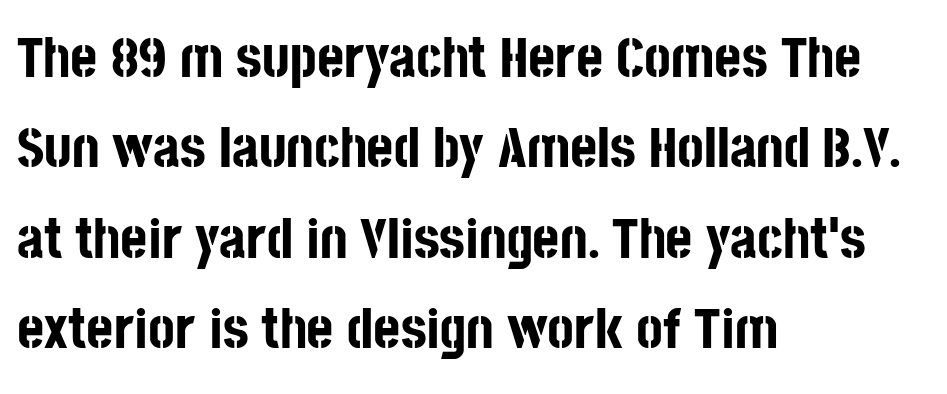
Q: Is the text bold? A: Yes.
Q: Is the text italic (slanted)? A: No, it is upright.
Q: Is the typeface a serif or a sans-serif typeface? A: Sans-serif.
Q: Is the text underlined? A: No.
Q: How is the paragraph aligned? A: Left-aligned.
Q: Is the spacing between letters normal or unusually wide? A: Normal.
Q: Is the spacing between lines tight, normal or loose? A: Normal.
Q: Width (condensed, normal, or wide)? A: Condensed.
Q: Stroke contrast? A: Low.
Q: x-height? A: Large.
Q: Monospaced? A: No.
